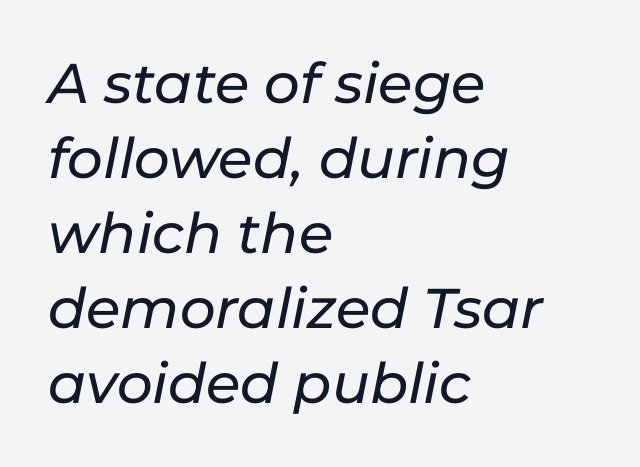
Q: Is the text italic (slanted)? A: Yes, it leans right by about 11 degrees.
Q: Is the text underlined? A: No.
Q: How is the paragraph aligned? A: Left-aligned.
Q: Is the spacing between letters normal or unusually wide? A: Normal.
Q: Is the spacing between lines tight, normal or loose? A: Normal.
Q: Width (condensed, normal, or wide)? A: Normal.
Q: Stroke contrast? A: Low.
Q: x-height? A: Medium.
Q: Monospaced? A: No.
